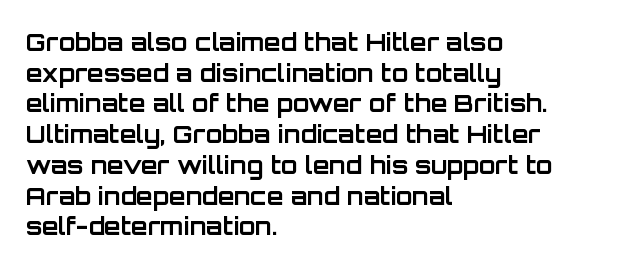
Summary of weight: heavy, a full bold. Tracking value appears to be zero — textbook default spacing. No italicization has been applied; the sample stays upright. The words here are not underlined. A normal amount of white space separates one row of letters from the next.
